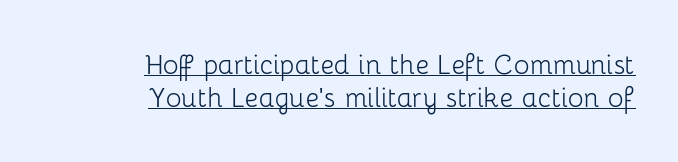
The lettering stays uniformly vertical, giving the passage a roman look. Serif or sans? Sans — the stroke terminals are bare. Descenders here cross a horizontal rule under the line. Varying glyph widths throughout — classic text-font behaviour. Stems here are at most as thick as an everyday book face. The compositor pushed each line to the right boundary.
